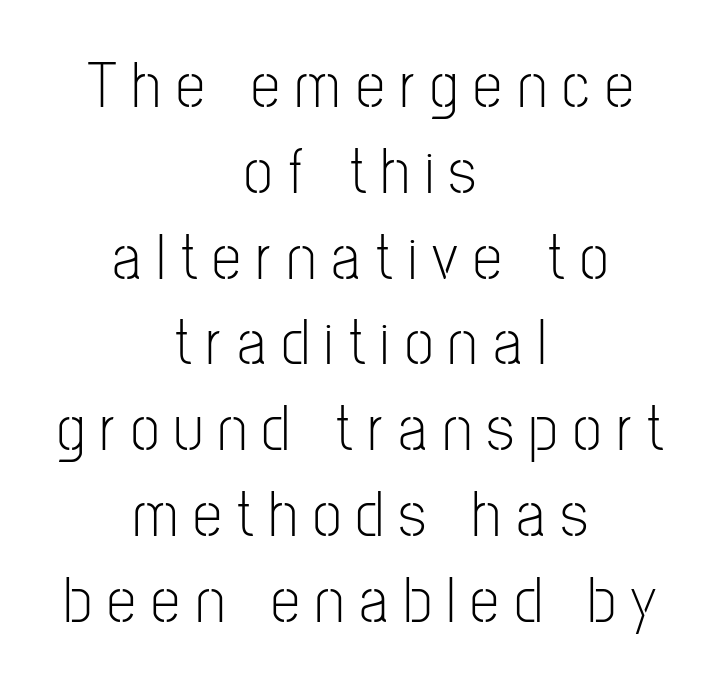
The image shows 65 px light, condensed sans-serif type, upright; set centered, normal line spacing (1.32x), unusually wide letter spacing (+0.24 em), not underlined; low stroke contrast and a medium x-height.
